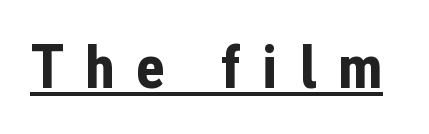
Proportional: the letters do not fall into vertical columns. The text was rendered using a sans face with plain stroke endings. A typesetter would call this heavily tracked-out type. The axis of the letterforms is exactly vertical.
